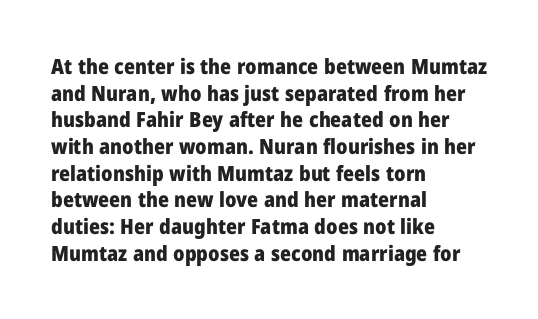
Honestly, the row spacing looks completely unremarkable. Posture: upright roman. Plenty of ink on the page — the face is bold. Typeset ragged right — the left edge is the straight one.
